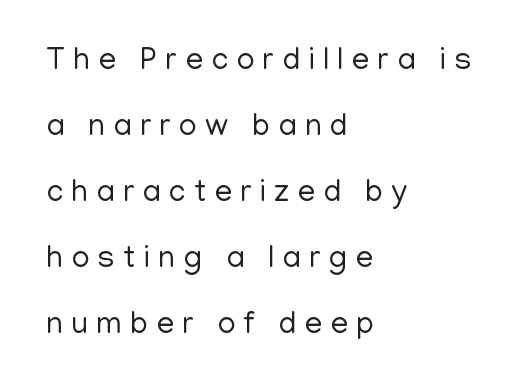
The image shows 31 px regular-weight sans-serif type, upright; set left-aligned, loose line spacing (2.13x), unusually wide letter spacing (+0.27 em), not underlined; low stroke contrast and a medium x-height.
